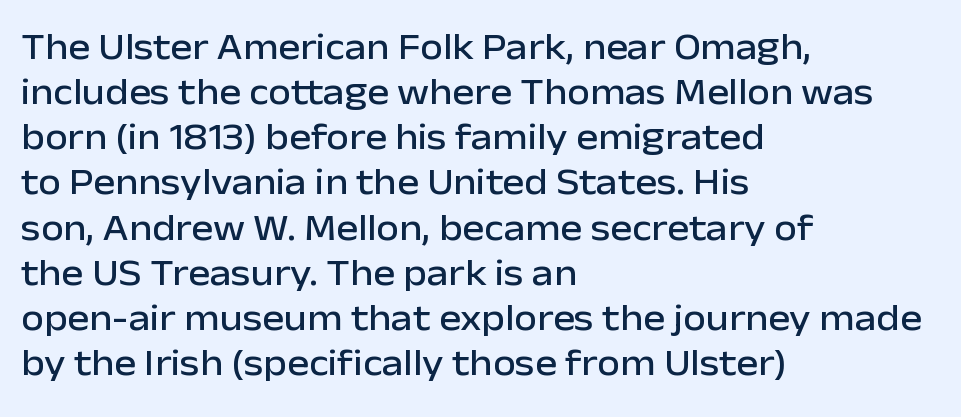
{"serif": "no", "italic": "no", "width": "normal", "stroke_contrast": "low", "x_height": "medium", "monospaced": "no", "underline": "no", "align": "left", "line_spacing_ratio": 1.22, "letter_spacing": "normal", "letter_spacing_em": 0.0, "glyph_px": 37}
